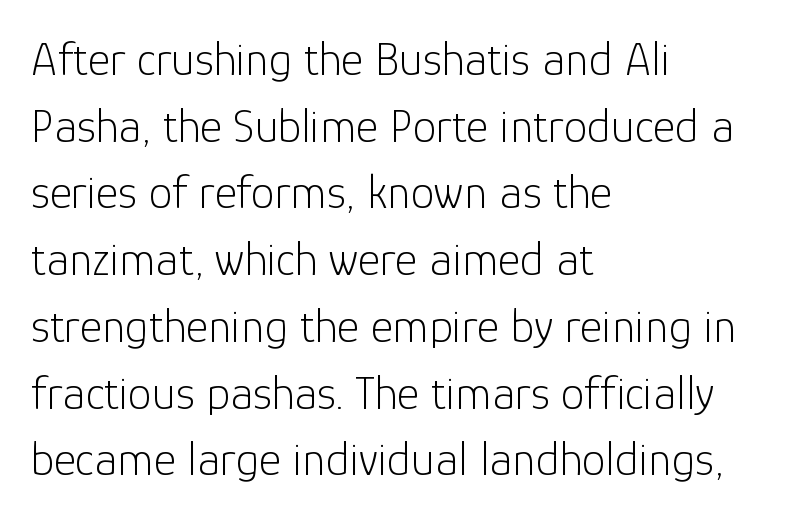
{"serif": "no", "italic": "no", "bold": "no", "weight": "light", "width": "normal", "stroke_contrast": "low", "x_height": "medium", "monospaced": "no", "underline": "no", "align": "left", "line_spacing": "normal", "line_spacing_ratio": 1.39, "letter_spacing": "normal", "letter_spacing_em": 0.0, "glyph_px": 48}
